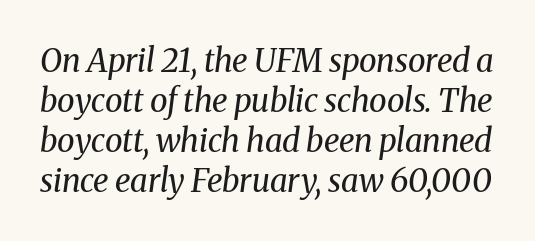
The image shows 32 px regular-weight serif type, italic (leaning right); set normal line spacing (1.25x), normal letter spacing, not underlined; medium stroke contrast and a medium x-height.
